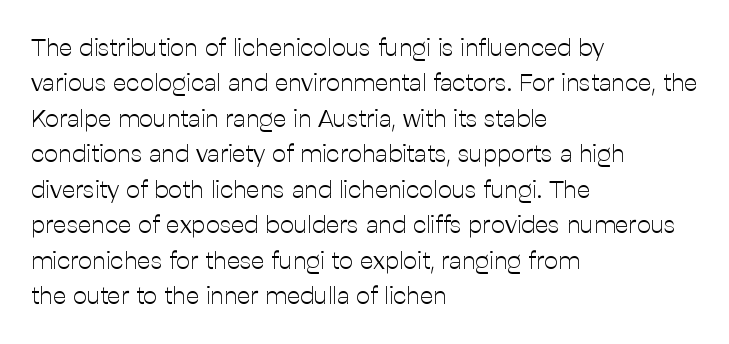
Plain, unruled lines of type. Is the type heavy? It reads as light-to-regular instead. Interline gaps are of average width in this sample. In terms of posture, this sample is upright. These lines are set flush left with a ragged right edge. Nothing unusual about the tracking: characters are spaced as the font intends.
